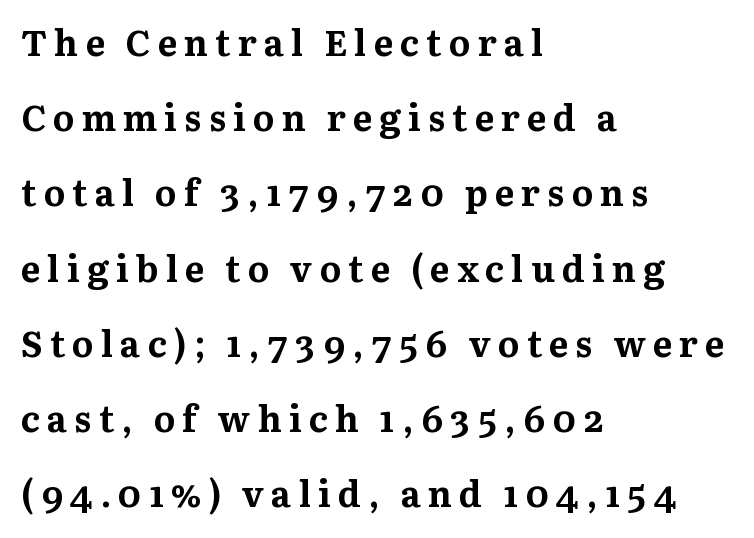
What weight is shown? A full bold with thick strokes. The font's upright variant was chosen for this text. Is this a fixed-width face? No — the glyphs have proportional, varying widths. Caption: expanded tracking, letters set apart.
